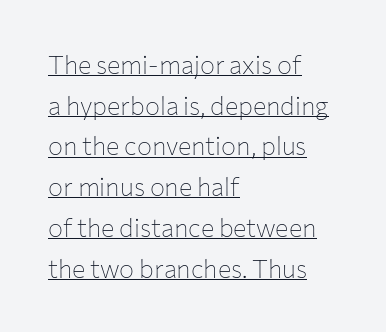
Q: Is the text bold? A: No.
Q: Is the text italic (slanted)? A: No, it is upright.
Q: Is the text underlined? A: Yes.
Q: How is the paragraph aligned? A: Left-aligned.
Q: Is the spacing between letters normal or unusually wide? A: Normal.
Q: Is the spacing between lines tight, normal or loose? A: Normal.
